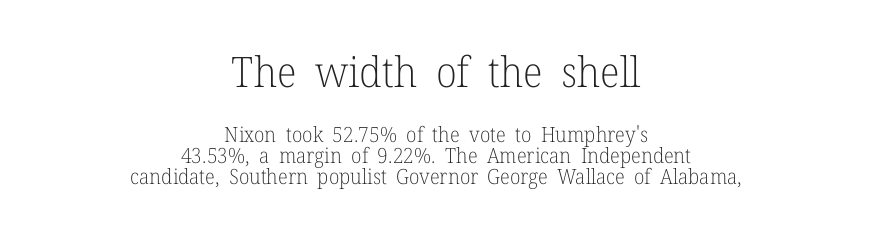
Q: Is the text bold? A: No.
Q: Is the text italic (slanted)? A: No, it is upright.
Q: Is the typeface a serif or a sans-serif typeface? A: Serif.
Q: Is the text underlined? A: No.
Q: How is the paragraph aligned? A: Centered.
Q: Is the spacing between letters normal or unusually wide? A: Normal.
Q: Is the spacing between lines tight, normal or loose? A: Tight.
Q: Which block of text is set in a larger size, the first (top) or the second (bottom)? A: The first (top) one.
Q: Width (condensed, normal, or wide)? A: Normal.
Q: Stroke contrast? A: Low.
Q: x-height? A: Medium.
Q: Monospaced? A: No.
